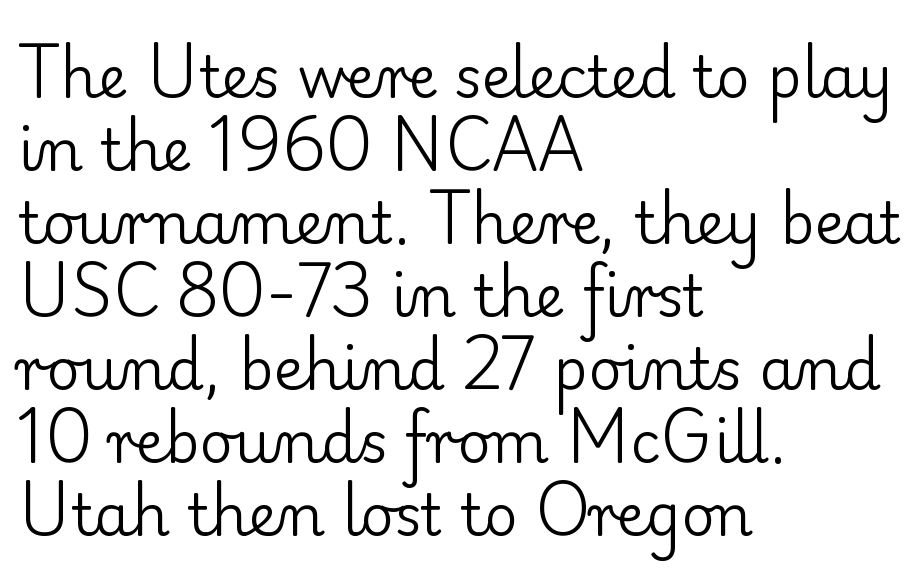
{"serif": "yes", "italic": "no", "bold": "no", "weight": "regular", "width": "normal", "stroke_contrast": "low", "x_height": "small", "monospaced": "no", "underline": "no", "align": "left", "line_spacing": "normal", "line_spacing_ratio": 1.26, "letter_spacing": "normal", "letter_spacing_em": 0.0, "glyph_px": 58}
